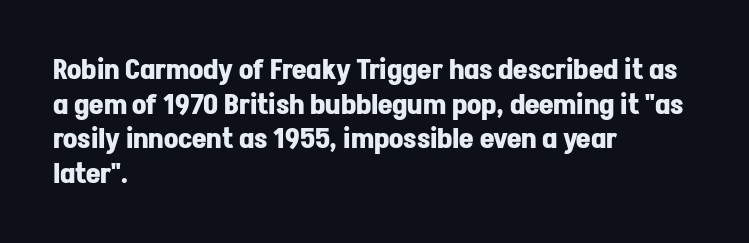
Spacing verdict: proportional, widths tailored to each character. The face used here has the dense, thick strokes of a bold. Posture: upright roman. Type without underlining. Students, note that the glyphs here touch the page at normal intervals. The text was rendered using a sans face with plain stroke endings.
